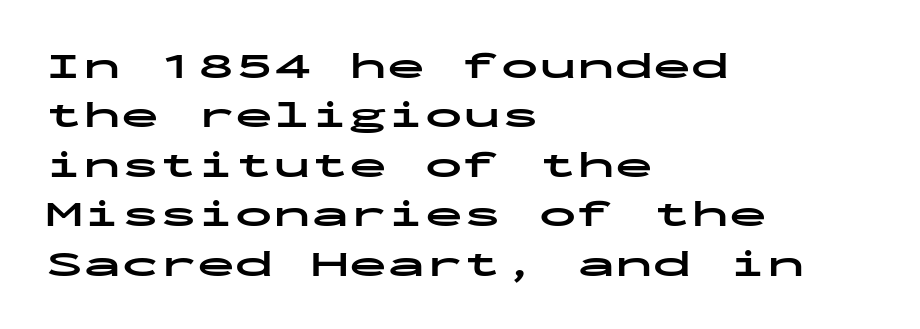
If you drew a ruler down the left edge, every line would touch it. The letters stand upright; this is a roman face. Stroke thickness is high; the sample reads as a true bold. Vertically, the passage feels balanced, rows spaced as you'd expect.
